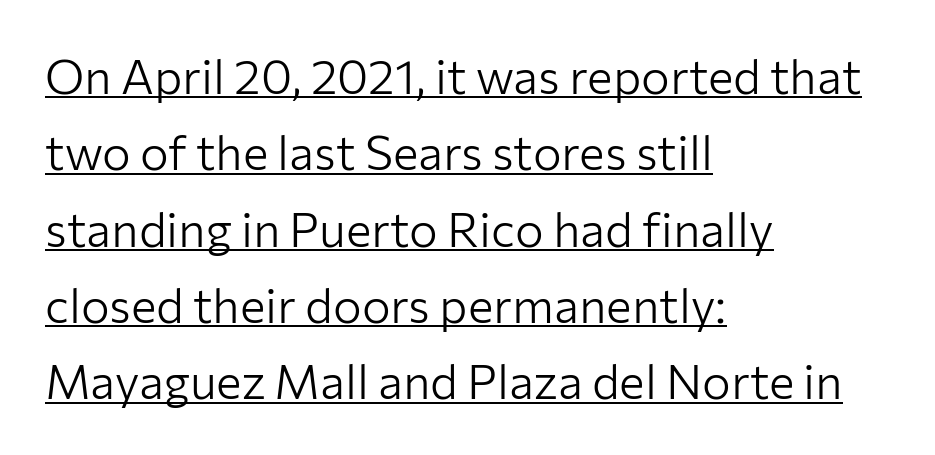
Q: Is the text bold? A: No.
Q: Is the text italic (slanted)? A: No, it is upright.
Q: Is the typeface a serif or a sans-serif typeface? A: Sans-serif.
Q: Is the text underlined? A: Yes.
Q: How is the paragraph aligned? A: Left-aligned.
Q: Is the spacing between letters normal or unusually wide? A: Normal.
Q: Is the spacing between lines tight, normal or loose? A: Normal.
Q: Width (condensed, normal, or wide)? A: Normal.
Q: Stroke contrast? A: Low.
Q: x-height? A: Medium.
Q: Monospaced? A: No.
